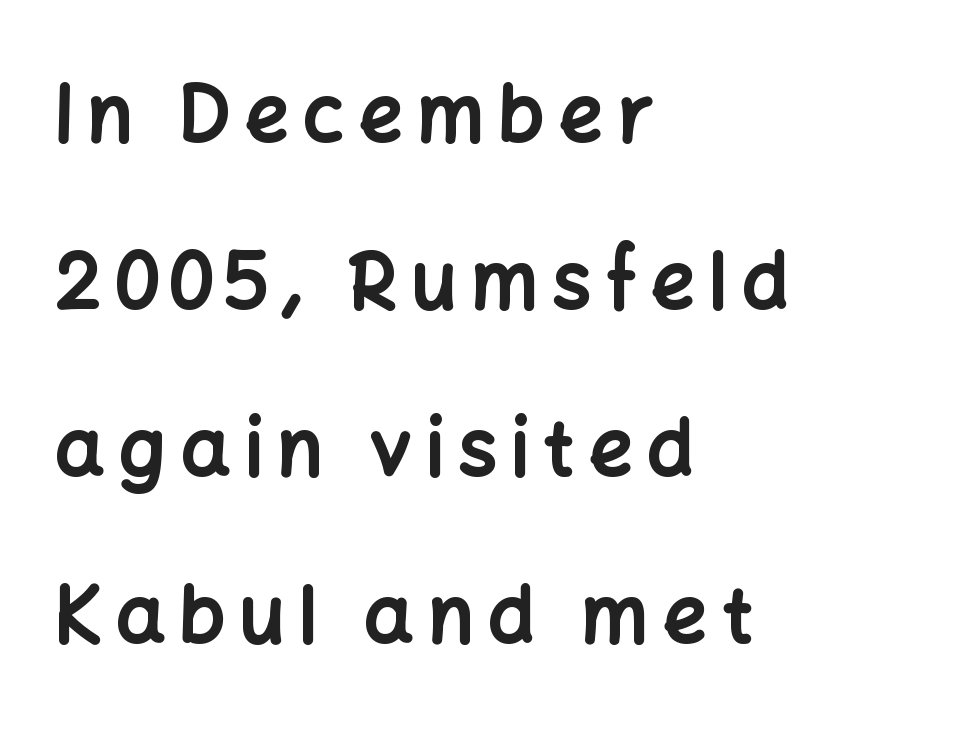
{"serif": "no", "italic": "no", "bold": "yes", "weight": "bold", "width": "normal", "stroke_contrast": "low", "x_height": "medium", "monospaced": "no", "underline": "no", "align": "left", "line_spacing": "loose", "line_spacing_ratio": 2.14, "glyph_px": 78}
